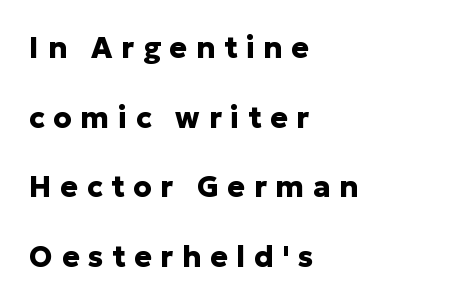
{"serif": "no", "italic": "no", "bold": "yes", "weight": "heavy", "width": "normal", "stroke_contrast": "low", "x_height": "medium", "monospaced": "no", "underline": "no", "align": "left", "line_spacing": "loose", "line_spacing_ratio": 2.4, "letter_spacing": "wide", "letter_spacing_em": 0.3, "glyph_px": 29}
